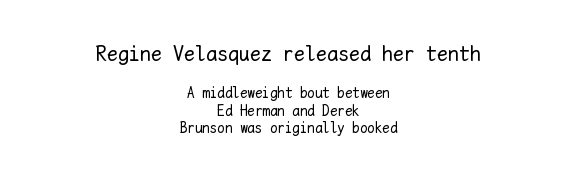
Q: Is the text bold? A: No.
Q: Is the text italic (slanted)? A: No, it is upright.
Q: Is the text underlined? A: No.
Q: How is the paragraph aligned? A: Centered.
Q: Is the spacing between letters normal or unusually wide? A: Normal.
Q: Which block of text is set in a larger size, the first (top) or the second (bottom)? A: The first (top) one.
